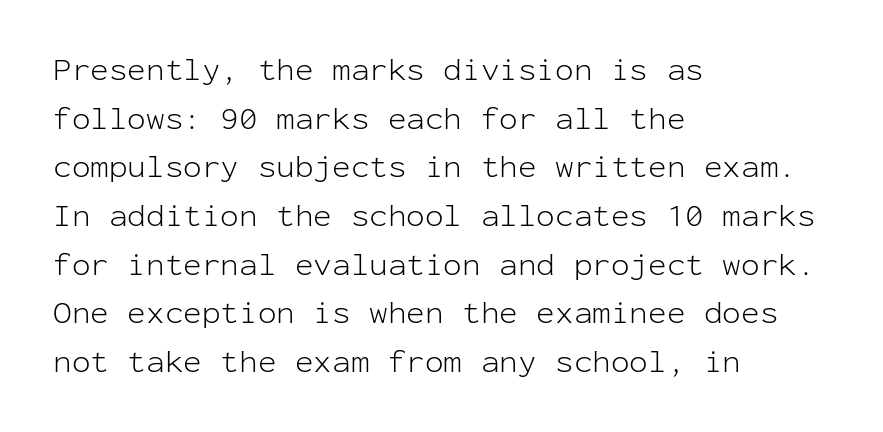
{"serif": "no", "italic": "no", "bold": "no", "weight": "light", "width": "normal", "stroke_contrast": "low", "x_height": "medium", "monospaced": "yes", "underline": "no", "align": "left", "line_spacing": "normal", "line_spacing_ratio": 1.57, "letter_spacing": "normal", "letter_spacing_em": 0.0, "glyph_px": 31}
